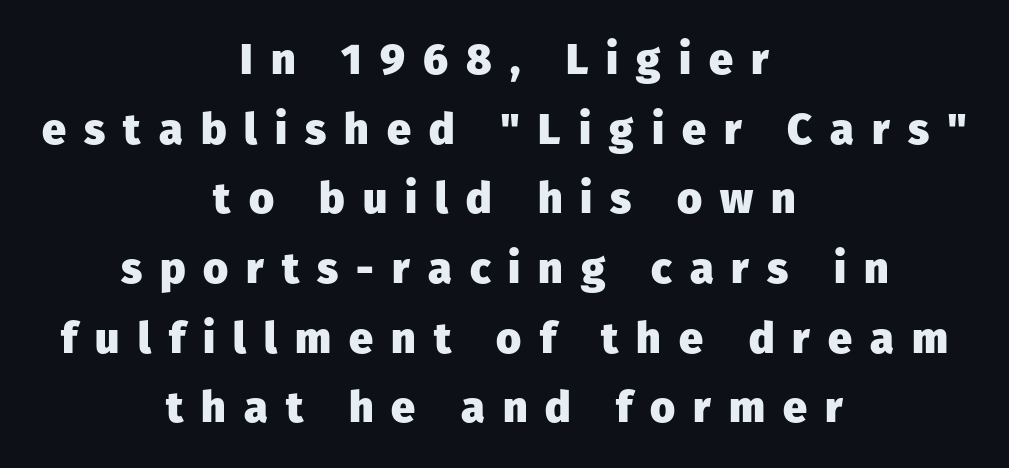
{"serif": "no", "italic": "no", "bold": "yes", "weight": "heavy", "width": "normal", "stroke_contrast": "low", "x_height": "medium", "monospaced": "no", "underline": "no", "align": "center", "line_spacing": "normal", "line_spacing_ratio": 1.62, "letter_spacing": "wide", "letter_spacing_em": 0.42, "glyph_px": 43}
